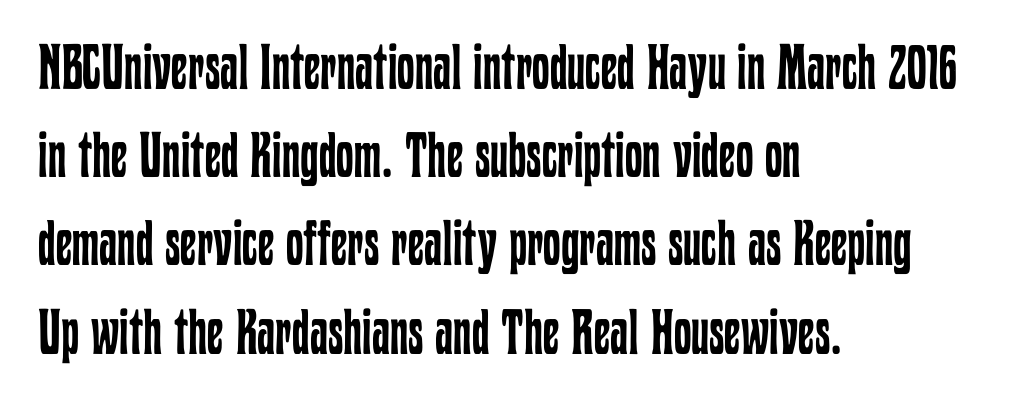
Q: Is the text bold? A: No.
Q: Is the text italic (slanted)? A: No, it is upright.
Q: Is the text underlined? A: No.
Q: How is the paragraph aligned? A: Left-aligned.
Q: Is the spacing between letters normal or unusually wide? A: Normal.
Q: Is the spacing between lines tight, normal or loose? A: Normal.
Q: Width (condensed, normal, or wide)? A: Condensed.
Q: Stroke contrast? A: Low.
Q: x-height? A: Medium.
Q: Monospaced? A: No.
